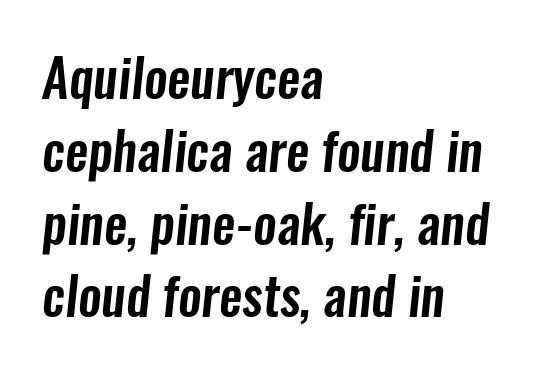
These lines are set flush left with a ragged right edge. Honestly, there is no underline to notice here at all. These lines are rendered in a variable-pitch font. The horizontal fit of the characters is conventional and even. The rows are spaced the way most documents space them. I'd call this a sans setting — the letters go barefoot.
